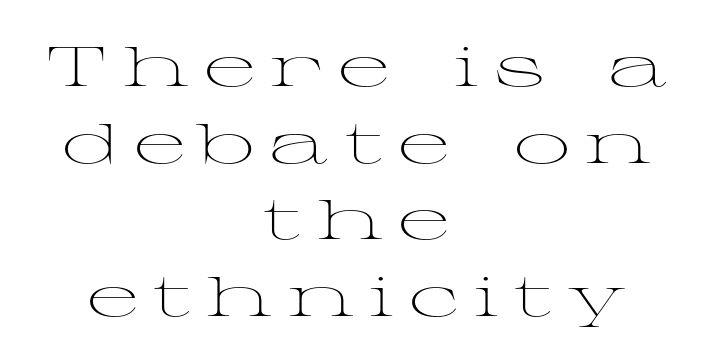
The image shows 56 px light, wide serif type, upright; set centered, normal line spacing (1.37x), unusually wide letter spacing (+0.27 em), not underlined; medium stroke contrast and a medium x-height.
